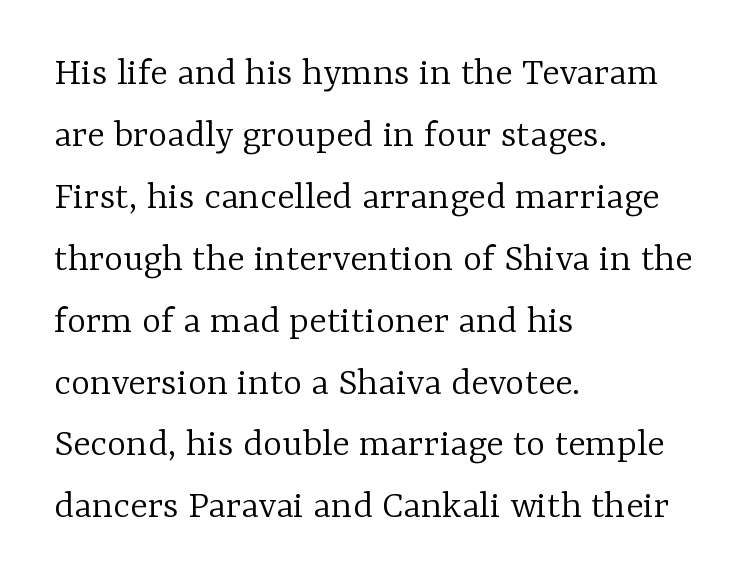
The image shows 41 px light serif type, upright; set left-aligned, normal line spacing (1.51x), normal letter spacing, not underlined; low stroke contrast and a medium x-height.
